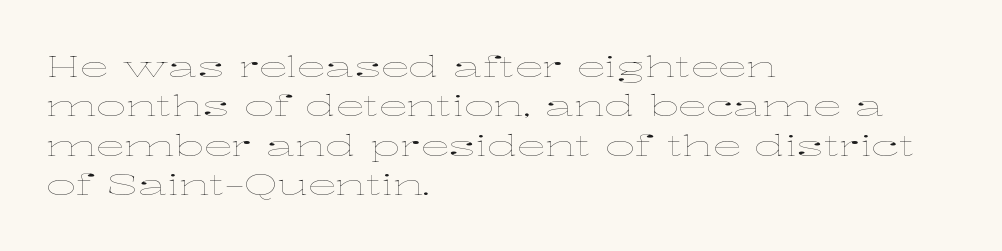
The image shows 29 px thin, wide type, upright; set left-aligned, normal line spacing (1.36x), normal letter spacing, not underlined; low stroke contrast and a medium x-height.
